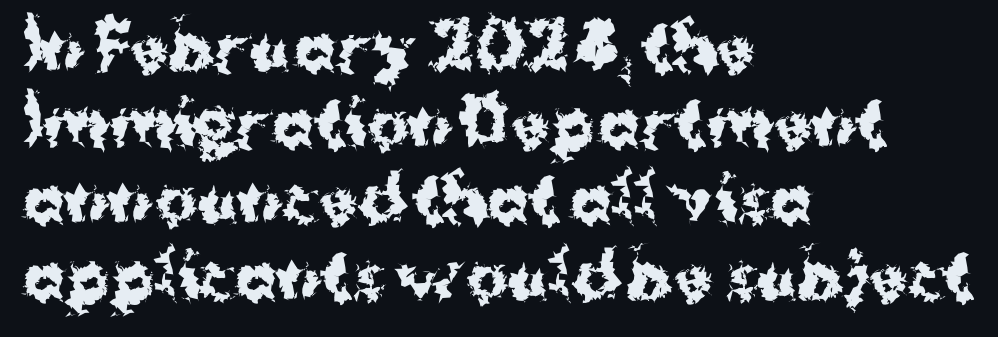
Q: Is the text bold? A: Yes.
Q: Is the text italic (slanted)? A: No, it is upright.
Q: Is the typeface a serif or a sans-serif typeface? A: Sans-serif.
Q: Is the text underlined? A: No.
Q: How is the paragraph aligned? A: Left-aligned.
Q: Is the spacing between letters normal or unusually wide? A: Normal.
Q: Width (condensed, normal, or wide)? A: Normal.
Q: Stroke contrast? A: Medium.
Q: x-height? A: Medium.
Q: Monospaced? A: No.
